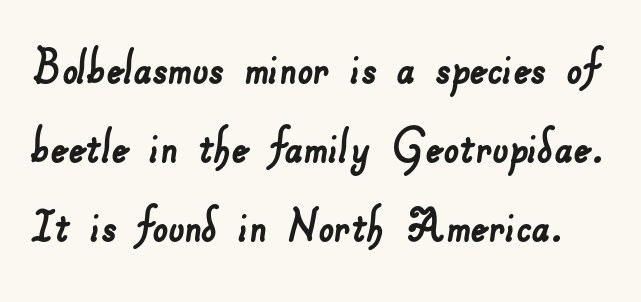
{"serif": "no", "width": "normal", "stroke_contrast": "low", "x_height": "small", "monospaced": "no", "underline": "no", "line_spacing": "normal", "line_spacing_ratio": 1.44, "letter_spacing": "normal", "letter_spacing_em": 0.0, "glyph_px": 55}
